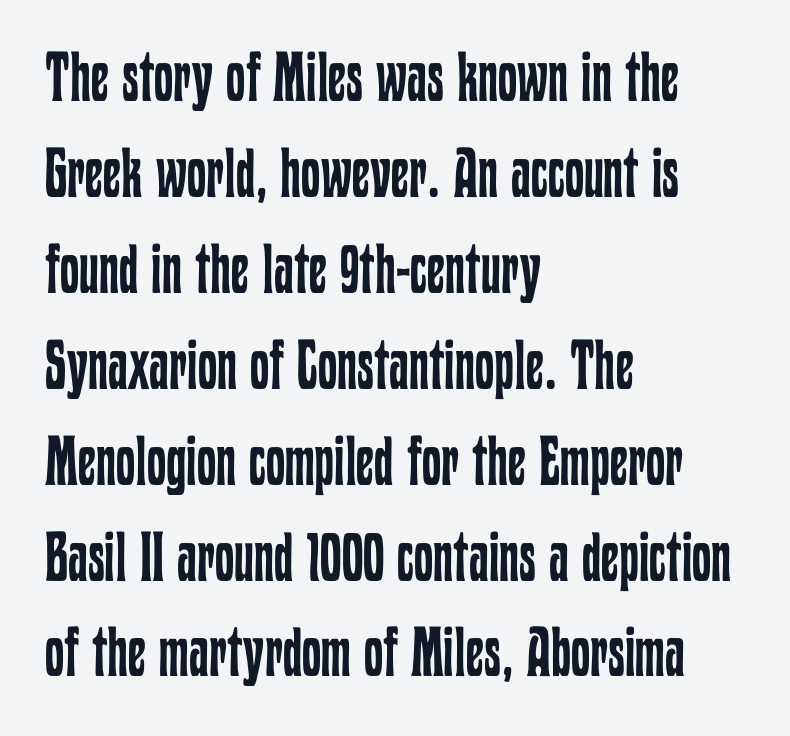
{"italic": "no", "bold": "no", "weight": "regular", "width": "condensed", "stroke_contrast": "low", "x_height": "medium", "monospaced": "no", "underline": "no", "align": "left", "line_spacing": "normal", "line_spacing_ratio": 1.39, "letter_spacing": "normal", "letter_spacing_em": 0.0, "glyph_px": 69}
